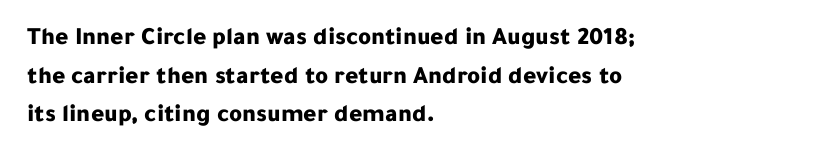
Lines of text with bare space underneath. Default kerning and tracking; the words read as compact shapes. Typeset ragged right — the left edge is the straight one. Regarding leading, the lines here are spaced in the standard way. Every stem runs plumb, perpendicular to the baseline.
